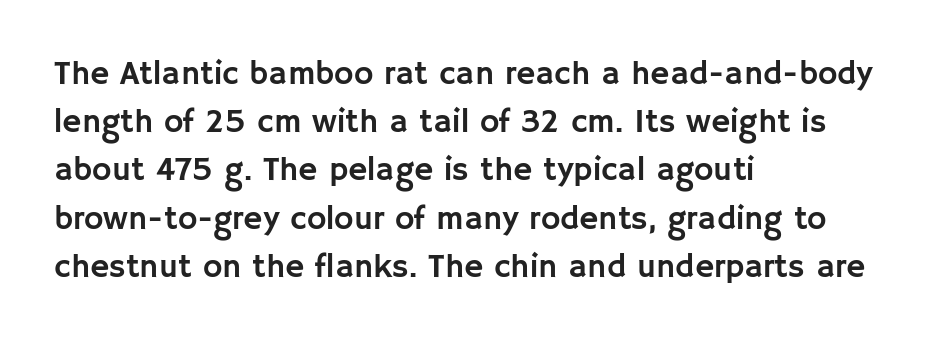
The image shows 33 px sans-serif type, upright; set left-aligned, normal line spacing (1.46x), normal letter spacing, not underlined; low stroke contrast and a large x-height.
